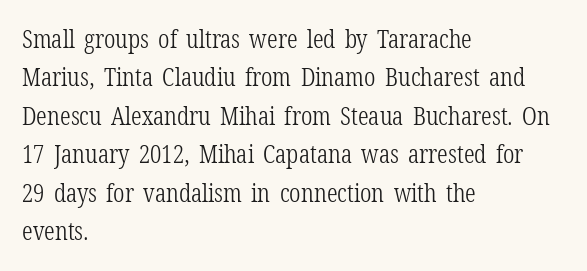
The image shows 26 px text type, upright; set left-aligned, normal line spacing (1.48x), normal letter spacing, not underlined.
